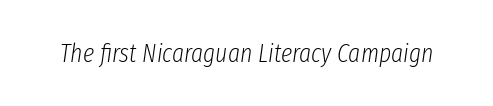
No chunkiness to these letters — they're not bold. Is the type slanted? Yes — the strokes lean at a clear angle. The baseline area is clear. The face used here is rendered with its standard letterfit.
